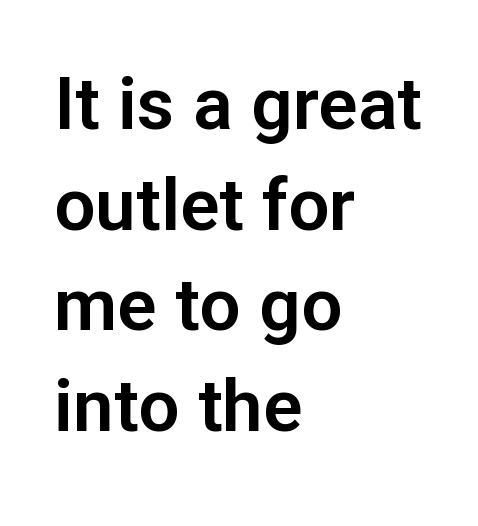
{"serif": "no", "italic": "no", "width": "normal", "stroke_contrast": "low", "x_height": "medium", "monospaced": "no", "underline": "no", "align": "left", "line_spacing": "normal", "line_spacing_ratio": 1.38, "letter_spacing": "normal", "letter_spacing_em": 0.0, "glyph_px": 73}
